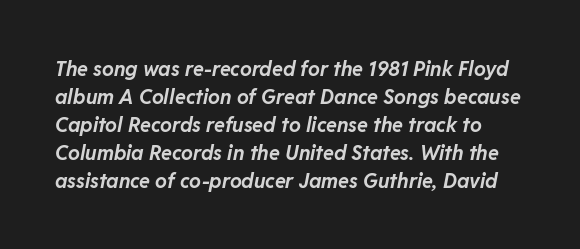
The foot of each line stays bare and open. In terms of letterspacing, this is plain default setting. Posture: slanted. Does the weight exceed regular? Yes, all the way to bold. Evenly set lines give the paragraph a standard silhouette.
